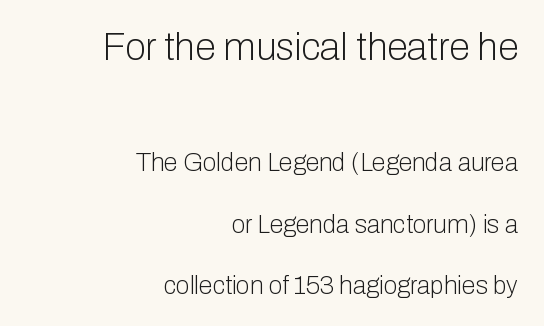
{"serif": "no", "italic": "no", "bold": "no", "weight": "light", "width": "normal", "stroke_contrast": "low", "x_height": "medium", "monospaced": "no", "underline": "no", "align": "right", "line_spacing": "loose", "line_spacing_ratio": 2.45, "letter_spacing": "normal", "letter_spacing_em": 0.0, "larger_block": "first", "size_ratio": 1.52, "glyph_px": 38}
